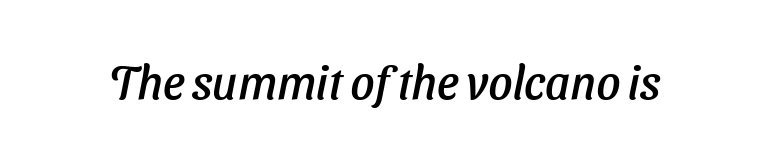
{"width": "normal", "stroke_contrast": "low", "x_height": "medium", "monospaced": "no", "underline": "no", "letter_spacing": "normal", "letter_spacing_em": 0.0, "glyph_px": 47}
